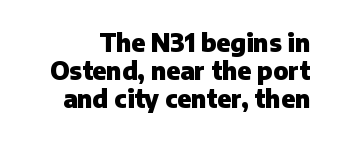
Q: Is the text bold? A: Yes.
Q: Is the text italic (slanted)? A: No, it is upright.
Q: Is the text underlined? A: No.
Q: Is the spacing between letters normal or unusually wide? A: Normal.
